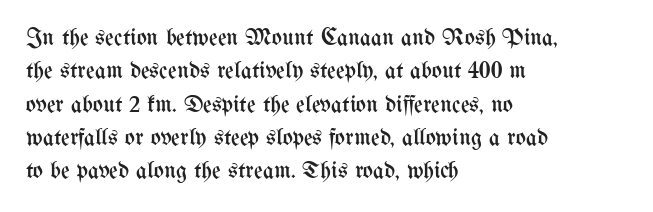
{"italic": "no", "bold": "no", "underline": "no", "align": "left", "line_spacing": "normal", "line_spacing_ratio": 1.39, "letter_spacing": "normal", "letter_spacing_em": 0.0, "glyph_px": 24}
